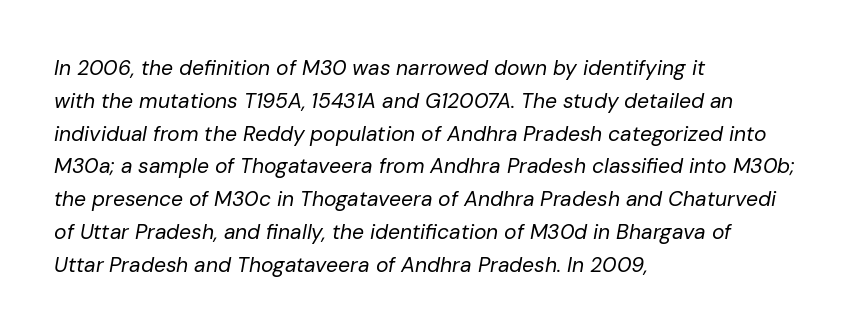
{"italic": "yes", "lean": "right", "slant_degrees": 10, "bold": "no", "underline": "no", "align": "left", "line_spacing": "normal", "line_spacing_ratio": 1.56, "letter_spacing": "normal", "letter_spacing_em": 0.0, "glyph_px": 21}
